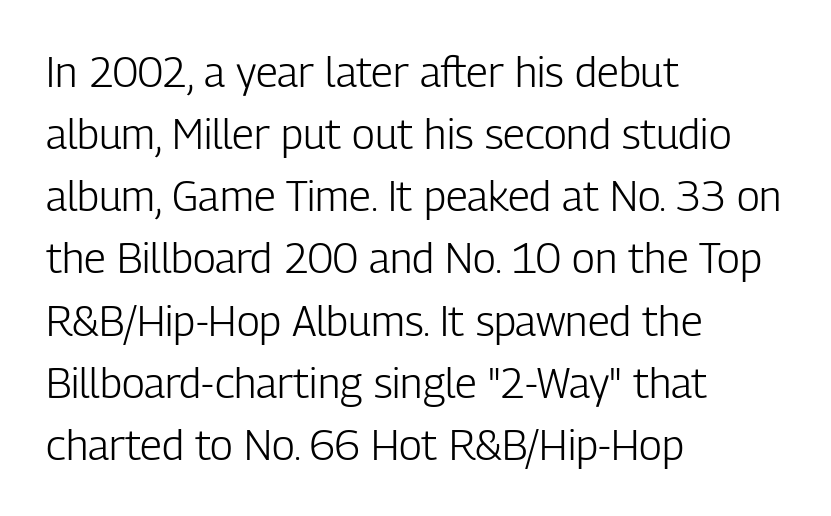
The image shows 42 px light, condensed sans-serif type, upright; set left-aligned, normal line spacing (1.48x), normal letter spacing, not underlined; low stroke contrast and a medium x-height.
